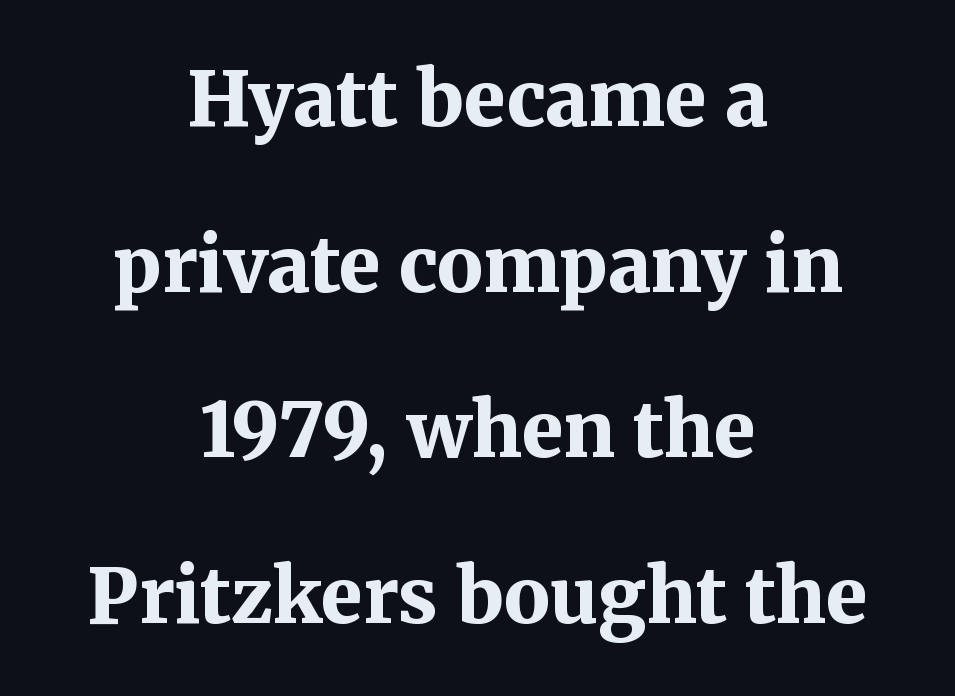
{"serif": "yes", "italic": "no", "bold": "yes", "weight": "bold", "width": "normal", "stroke_contrast": "medium", "x_height": "medium", "monospaced": "no", "underline": "no", "align": "center", "line_spacing": "loose", "line_spacing_ratio": 2.18, "letter_spacing": "normal", "letter_spacing_em": 0.0, "glyph_px": 76}
